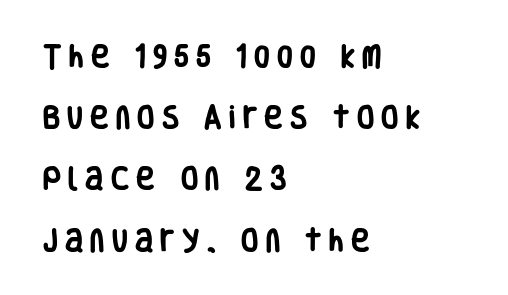
The text block is weighted toward the left margin, trailing off unevenly rightward. The letters are bold, with thick, heavy strokes. Between one letter and the next there's a generous, obvious gap. Has an underline been added? It has not.
